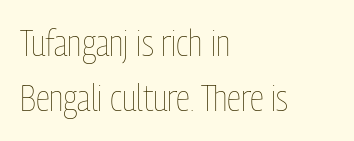
Tall strokes in this sample are plumb rather than angled. The letters advance in unequal steps, a hallmark of proportional type. Each stroke keeps to a modest, everyday thickness or less. Nobody drew a line under any word here. Alignment: flush left. Each new line begins a customary step beneath the previous one.
